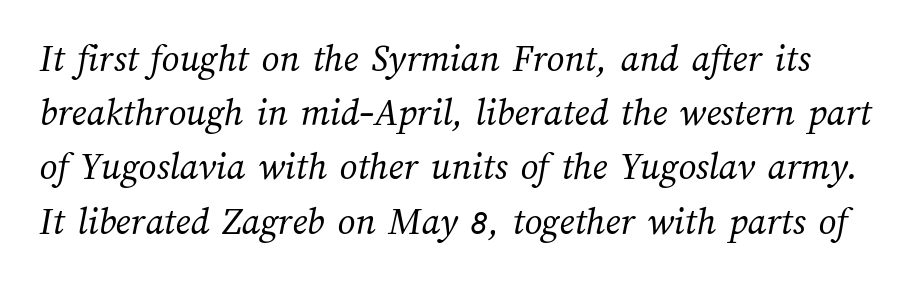
{"bold": "no", "weight": "regular", "width": "normal", "stroke_contrast": "medium", "x_height": "medium", "monospaced": "no", "underline": "no", "line_spacing": "normal", "line_spacing_ratio": 1.39, "letter_spacing": "normal", "letter_spacing_em": 0.0, "glyph_px": 39}
